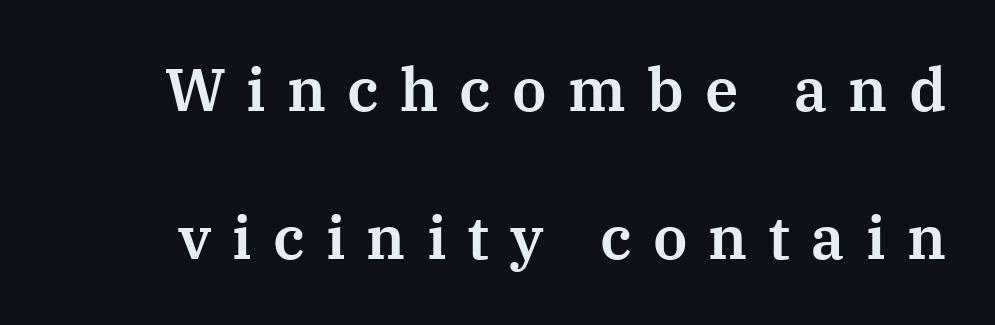
Q: Is the text italic (slanted)? A: No, it is upright.
Q: Is the typeface a serif or a sans-serif typeface? A: Serif.
Q: Is the text underlined? A: No.
Q: Is the spacing between letters normal or unusually wide? A: Unusually wide.
Q: Is the spacing between lines tight, normal or loose? A: Loose.
Q: Width (condensed, normal, or wide)? A: Normal.
Q: Stroke contrast? A: Medium.
Q: x-height? A: Medium.
Q: Monospaced? A: No.
